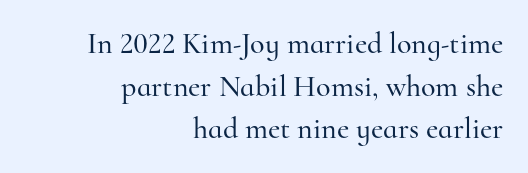
{"serif": "yes", "italic": "no", "width": "normal", "stroke_contrast": "high", "x_height": "small", "monospaced": "no", "underline": "no", "align": "right", "line_spacing": "normal", "line_spacing_ratio": 1.42, "letter_spacing": "normal", "letter_spacing_em": 0.0, "glyph_px": 30}
